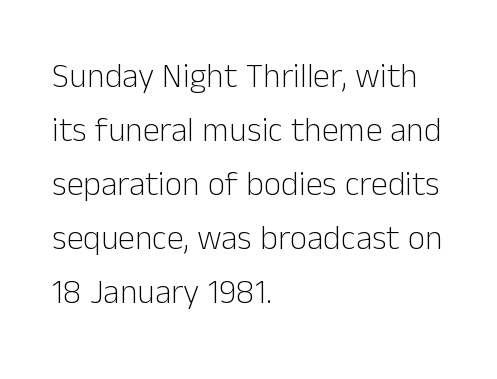
Q: Is the text bold? A: No.
Q: Is the text italic (slanted)? A: No, it is upright.
Q: Is the typeface a serif or a sans-serif typeface? A: Sans-serif.
Q: Is the text underlined? A: No.
Q: How is the paragraph aligned? A: Left-aligned.
Q: Is the spacing between letters normal or unusually wide? A: Normal.
Q: Is the spacing between lines tight, normal or loose? A: Normal.
Q: Width (condensed, normal, or wide)? A: Normal.
Q: Stroke contrast? A: Low.
Q: x-height? A: Medium.
Q: Monospaced? A: No.
